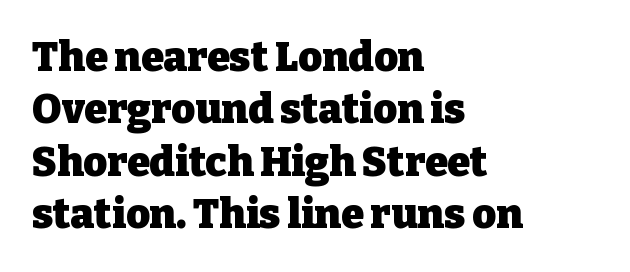
The image shows 41 px heavy serif type, upright; set left-aligned, normal line spacing (1.28x), normal letter spacing, not underlined; low stroke contrast and a medium x-height.
